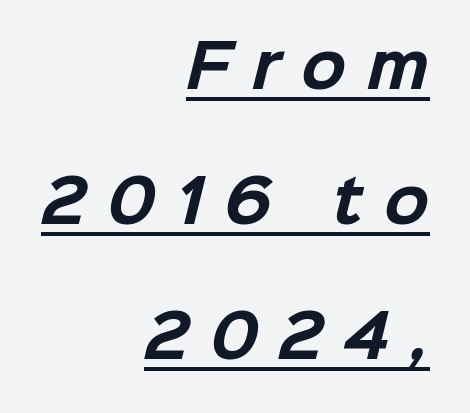
The image shows 59 px bold sans-serif type; set right-aligned, loose line spacing (2.29x), unusually wide letter spacing (+0.35 em), underlined; low stroke contrast and a medium x-height.
